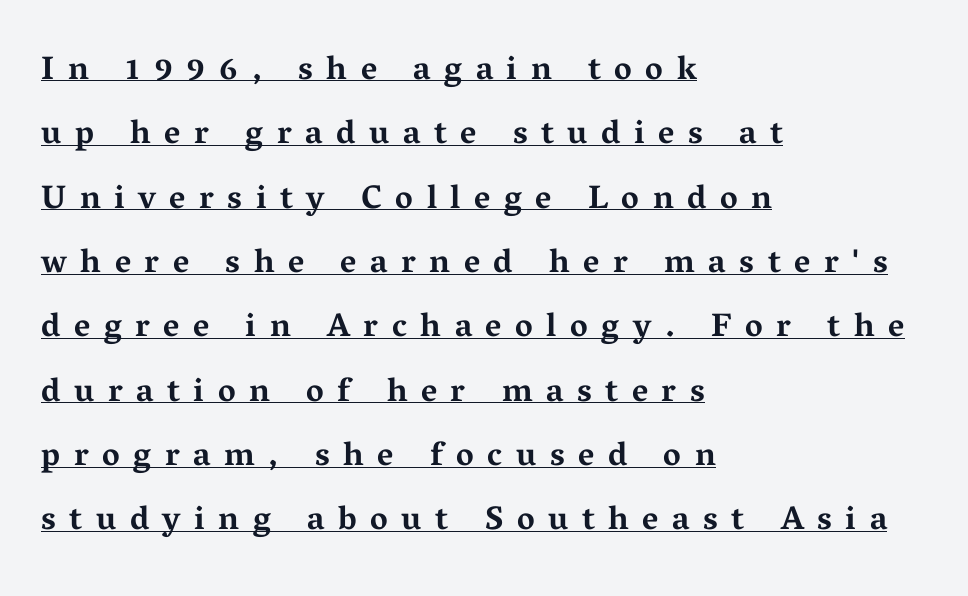
In CSS terms this would be text-align: left. The tracking jumps out immediately: characters are airy and widely separated. Character widths vary here, with narrow letters taking less room than wide ones. How would I describe the line gaps? Wide and relaxed. Plenty of ink on the page — the face is bold. Caption: lettering with a line underneath.
